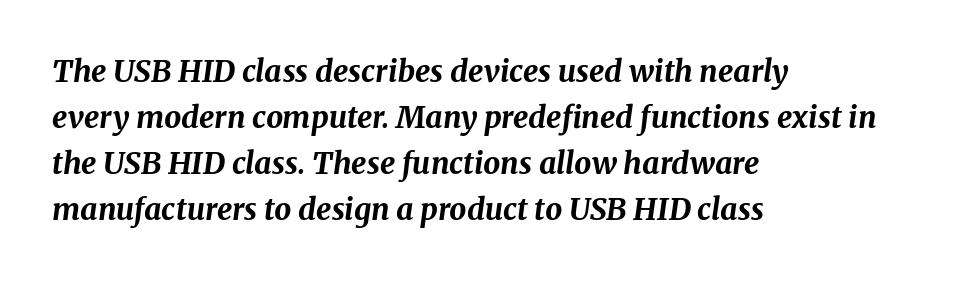
{"italic": "yes", "lean": "right", "slant_degrees": 8, "bold": "yes", "weight": "bold", "width": "normal", "stroke_contrast": "medium", "x_height": "medium", "monospaced": "no", "underline": "no", "align": "left", "line_spacing": "normal", "line_spacing_ratio": 1.53, "letter_spacing": "normal", "letter_spacing_em": 0.0, "glyph_px": 30}
